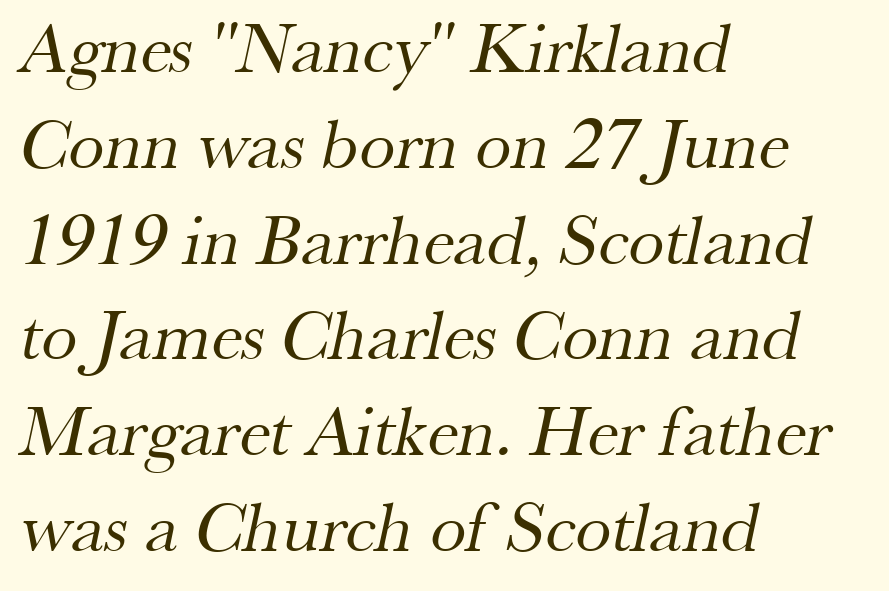
{"serif": "yes", "bold": "no", "weight": "regular", "width": "normal", "stroke_contrast": "medium", "x_height": "small", "monospaced": "no", "underline": "no", "align": "left", "line_spacing": "normal", "line_spacing_ratio": 1.33, "letter_spacing": "normal", "letter_spacing_em": 0.0, "glyph_px": 72}
